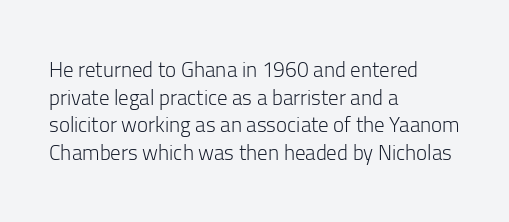
Every stem runs plumb, perpendicular to the baseline. Leftover space on each line is placed entirely after the last word. Check the space under the baseline: it is left empty. This reads as an unemphasized weight, regular at the heaviest. Caption: standard tracking, unaltered.
